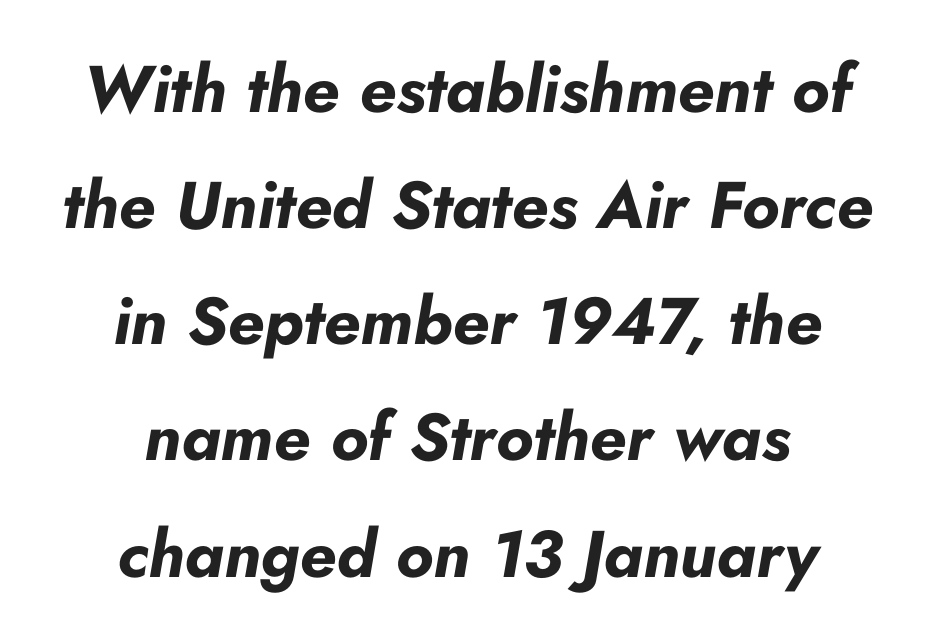
The image shows 66 px bold type, italic (leaning right); set centered, line spacing 1.76x, normal letter spacing, not underlined; low stroke contrast and a small x-height.
